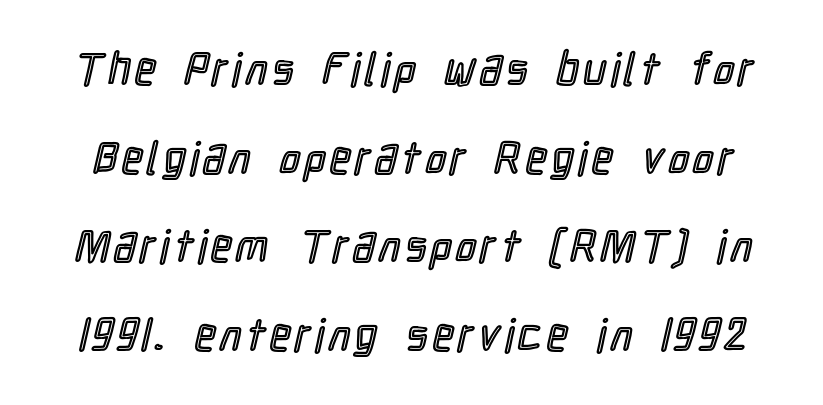
Q: Is the text italic (slanted)? A: Yes.
Q: Is the text underlined? A: No.
Q: Is the spacing between lines tight, normal or loose? A: Loose.
Q: Width (condensed, normal, or wide)? A: Condensed.
Q: x-height? A: Medium.
Q: Monospaced? A: No.
